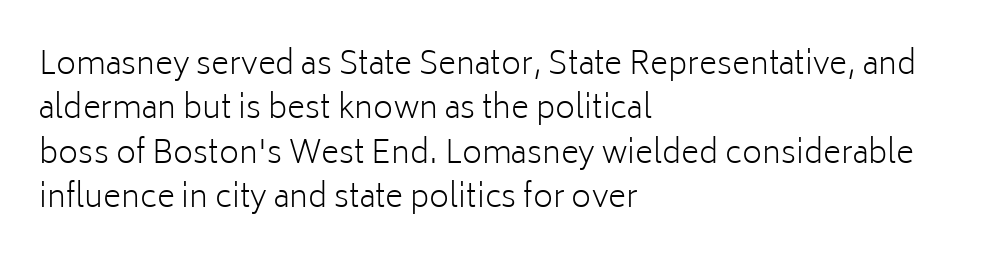
{"serif": "no", "italic": "no", "bold": "no", "weight": "light", "width": "normal", "stroke_contrast": "low", "x_height": "medium", "monospaced": "no", "underline": "no", "align": "left", "line_spacing": "normal", "line_spacing_ratio": 1.43, "letter_spacing": "normal", "letter_spacing_em": 0.0, "glyph_px": 31}
